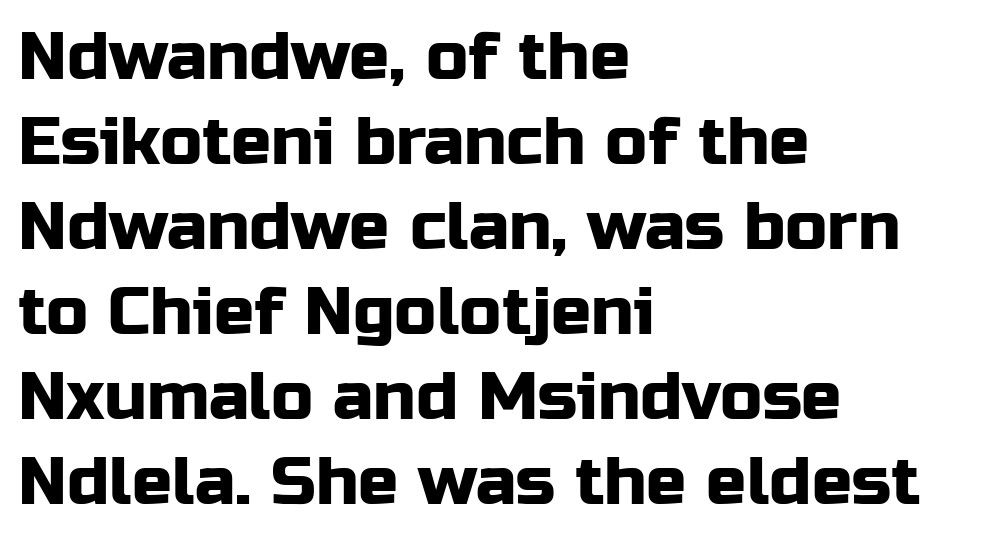
Decoration check: the copy has no underline. The letters stand upright; this is a roman face. The passage is arranged the way most books set body copy — flush left. Characters follow at the spacing the type designer built in.
